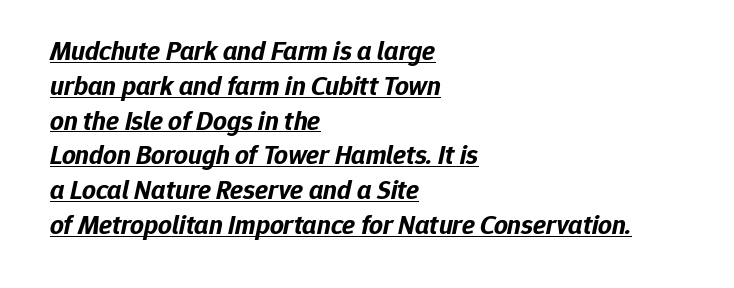
Q: Is the text bold? A: Yes.
Q: Is the text italic (slanted)? A: Yes, it leans right by about 12 degrees.
Q: Is the text underlined? A: Yes.
Q: How is the paragraph aligned? A: Left-aligned.
Q: Is the spacing between letters normal or unusually wide? A: Normal.
Q: Is the spacing between lines tight, normal or loose? A: Normal.
